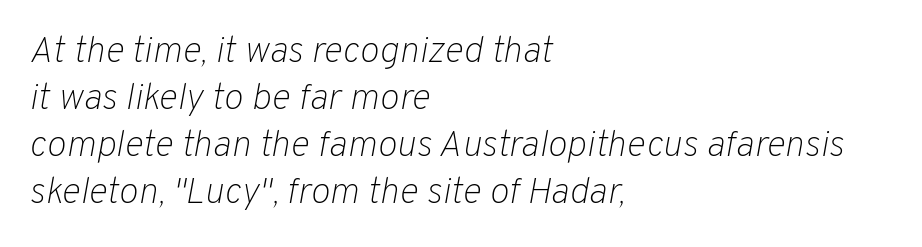
Q: Is the text bold? A: No.
Q: Is the text italic (slanted)? A: Yes, it leans right by about 10 degrees.
Q: Is the text underlined? A: No.
Q: How is the paragraph aligned? A: Left-aligned.
Q: Is the spacing between letters normal or unusually wide? A: Normal.
Q: Is the spacing between lines tight, normal or loose? A: Normal.
Q: Width (condensed, normal, or wide)? A: Normal.
Q: Stroke contrast? A: Low.
Q: x-height? A: Medium.
Q: Monospaced? A: No.
